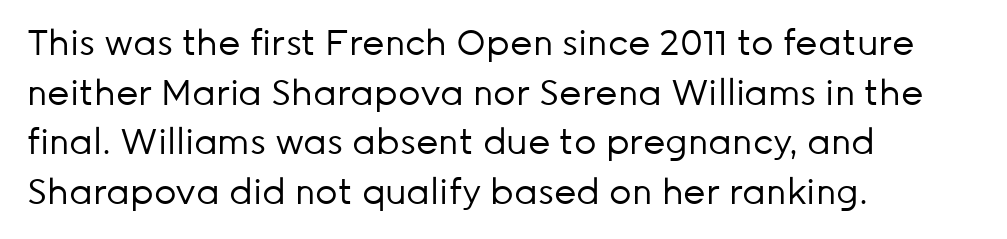
This sample uses an upright cut, with every glyph sitting square on the baseline. No letter is thick-stroked: the sample isn't bold. In terms of letterform style, serifs are entirely absent. Successive baselines arrive at the customary interval. Has an underline been added? It has not. These lines stack with their left ends in a neat column.
